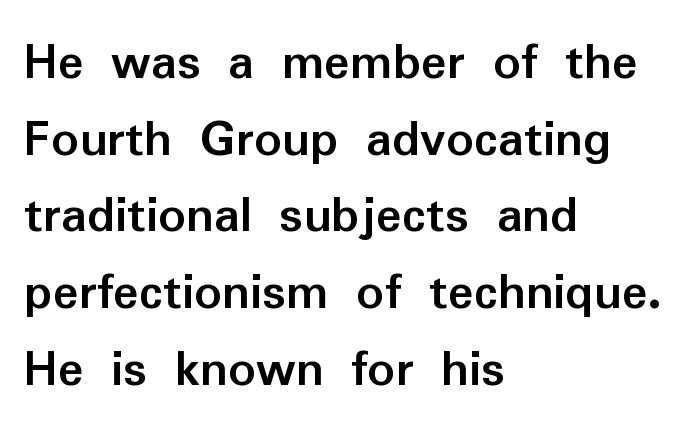
Q: Is the text bold? A: Yes.
Q: Is the text italic (slanted)? A: No, it is upright.
Q: Is the typeface a serif or a sans-serif typeface? A: Sans-serif.
Q: Is the text underlined? A: No.
Q: How is the paragraph aligned? A: Left-aligned.
Q: Is the spacing between letters normal or unusually wide? A: Normal.
Q: Is the spacing between lines tight, normal or loose? A: Normal.
Q: Width (condensed, normal, or wide)? A: Normal.
Q: Stroke contrast? A: Low.
Q: x-height? A: Medium.
Q: Monospaced? A: No.
